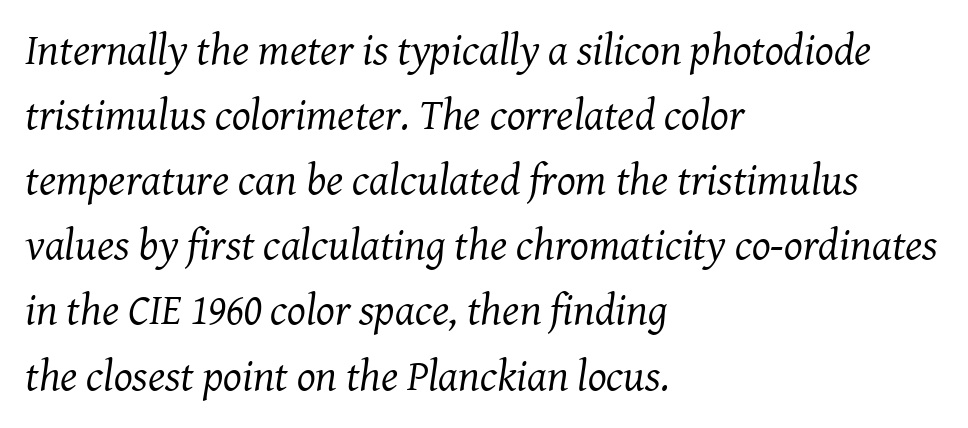
The text block is weighted toward the left margin, trailing off unevenly rightward. Honestly, the letter spacing is just normal — you wouldn't notice it. Beneath every word, the page is bare. Tall strokes in this sample are angled rather than plumb.
